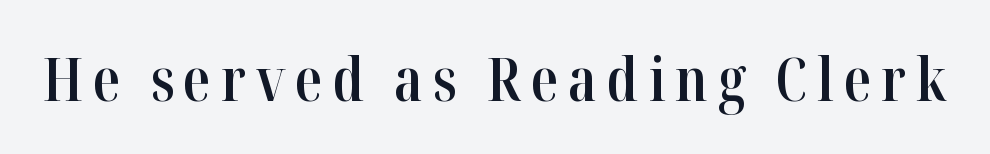
Q: Is the text bold? A: Semi-bold.
Q: Is the text italic (slanted)? A: No, it is upright.
Q: Is the typeface a serif or a sans-serif typeface? A: Serif.
Q: Is the text underlined? A: No.
Q: Width (condensed, normal, or wide)? A: Condensed.
Q: Stroke contrast? A: High.
Q: x-height? A: Medium.
Q: Monospaced? A: No.
